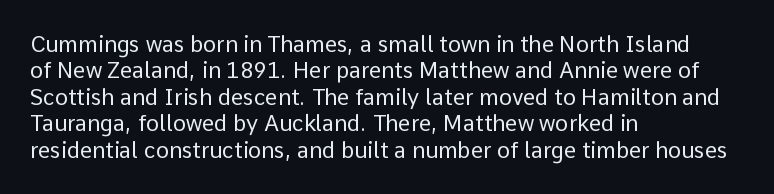
This sample uses an upright cut, with every glyph sitting square on the baseline. Underlining? Definitely not there. Heaviness? Minimal to ordinary, like unemphasized prose. Short note: letters normally spaced. Where is the straight margin? On the left.
